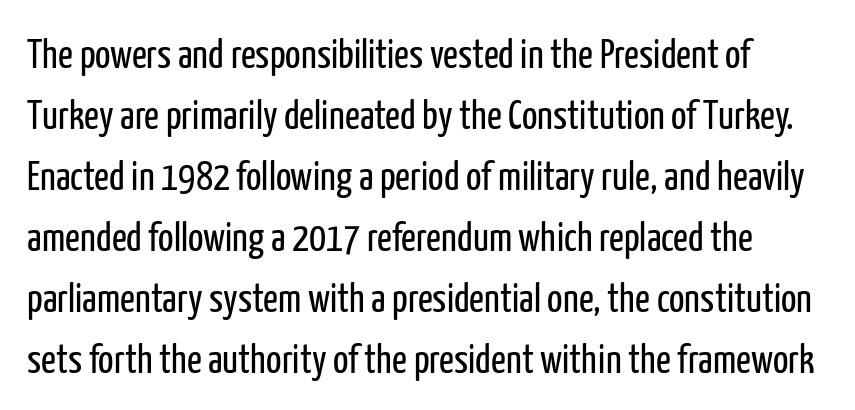
Q: Is the text bold? A: No.
Q: Is the text italic (slanted)? A: No, it is upright.
Q: Is the typeface a serif or a sans-serif typeface? A: Sans-serif.
Q: Is the text underlined? A: No.
Q: Is the spacing between letters normal or unusually wide? A: Normal.
Q: Is the spacing between lines tight, normal or loose? A: Normal.
Q: Width (condensed, normal, or wide)? A: Condensed.
Q: Stroke contrast? A: Low.
Q: x-height? A: Medium.
Q: Monospaced? A: No.
